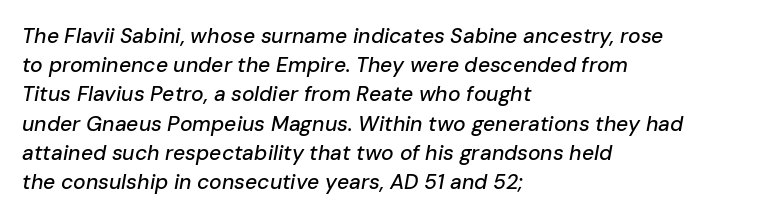
The image shows 21 px text type, italic (leaning right); set left-aligned, normal line spacing (1.39x), normal letter spacing, not underlined.
